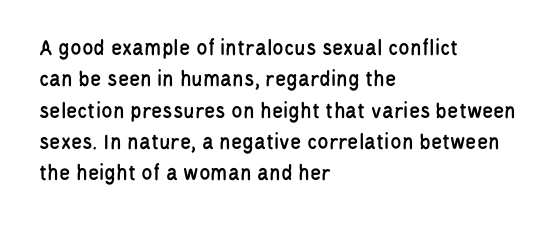
The passage shown is not underscored anywhere. The line texture is even and compact thanks to regular tracking. Nope, not italic — everything's standing straight. Each line starts at the same left margin while the right side varies. Notice how descenders clear the ascenders below comfortably — that's standard leading.
